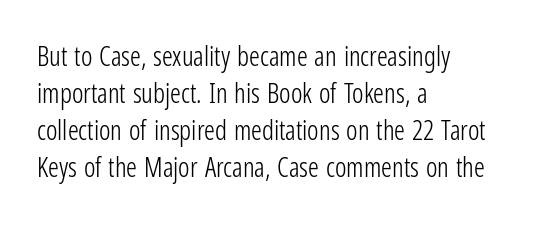
Reading down the block, your eye returns to a fixed left position each line. Tall strokes in this sample are plumb rather than angled. The rendering uses a moderate line-height, typical for paragraphs. This is not heavy type; no bold has been used. Any mark beneath the type? The region is blank. Each word holds together tightly as a unit, with standard inter-letter gaps.
